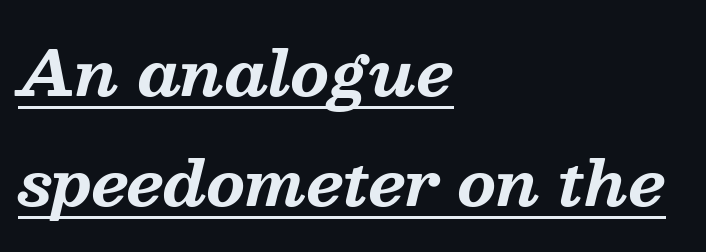
{"serif": "yes", "italic": "yes", "lean": "right", "slant_degrees": 13, "bold": "yes", "weight": "bold", "width": "normal", "stroke_contrast": "medium", "x_height": "medium", "monospaced": "no", "underline": "yes", "align": "left", "line_spacing_ratio": 1.78, "letter_spacing": "normal", "letter_spacing_em": 0.0, "glyph_px": 62}
